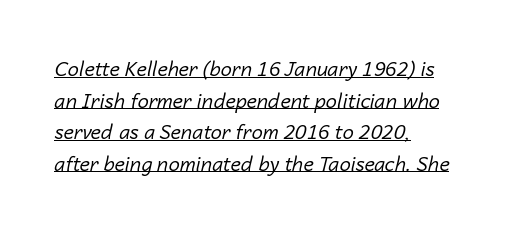
{"italic": "yes", "lean": "right", "slant_degrees": 14, "bold": "no", "underline": "yes", "align": "left", "line_spacing": "normal", "line_spacing_ratio": 1.58, "letter_spacing": "normal", "letter_spacing_em": 0.0, "glyph_px": 20}
